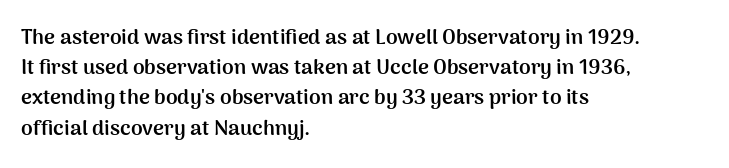
The image shows 21 px bold type, upright; set left-aligned, normal line spacing (1.44x), normal letter spacing, not underlined.
